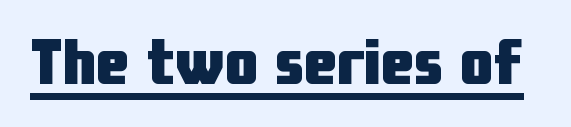
The image shows 66 px heavy, condensed sans-serif type, upright; set normal letter spacing, underlined; low stroke contrast and a medium x-height.
